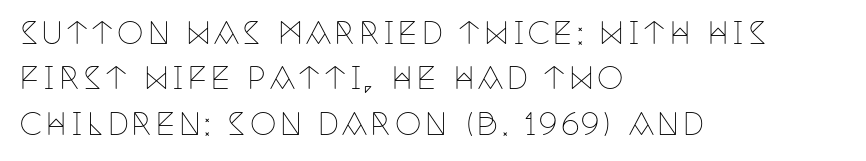
Q: Is the text bold? A: No.
Q: Is the text italic (slanted)? A: No, it is upright.
Q: Is the typeface a serif or a sans-serif typeface? A: Serif.
Q: Is the text underlined? A: No.
Q: How is the paragraph aligned? A: Left-aligned.
Q: Is the spacing between lines tight, normal or loose? A: Normal.
Q: Width (condensed, normal, or wide)? A: Condensed.
Q: Stroke contrast? A: Low.
Q: x-height? A: Large.
Q: Monospaced? A: No.
